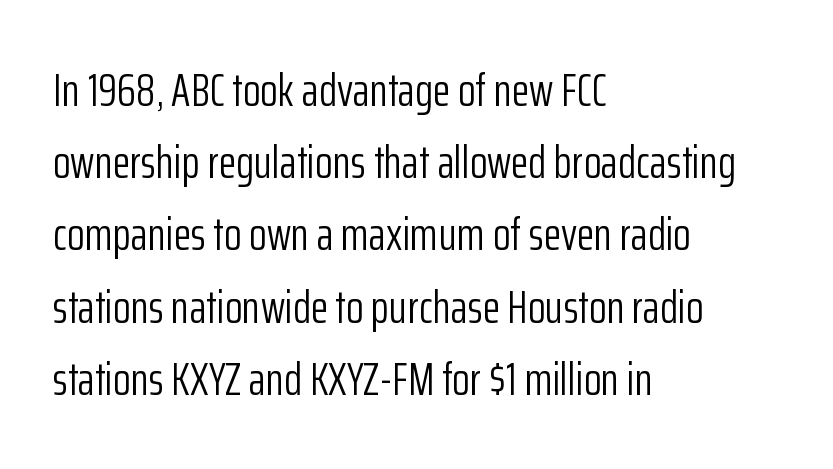
The lines are quadded left. Honestly, there is no underline to notice here at all. Serifs: no, the terminals of the letterforms are clean. The letterforms sit shoulder to shoulder at normal distance.
